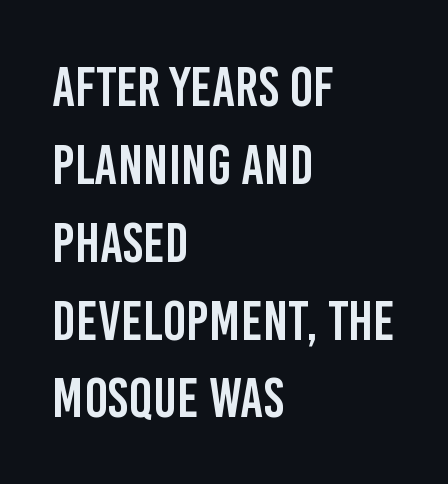
Q: Is the text italic (slanted)? A: No, it is upright.
Q: Is the typeface a serif or a sans-serif typeface? A: Sans-serif.
Q: Is the text underlined? A: No.
Q: How is the paragraph aligned? A: Left-aligned.
Q: Is the spacing between letters normal or unusually wide? A: Normal.
Q: Is the spacing between lines tight, normal or loose? A: Normal.
Q: Width (condensed, normal, or wide)? A: Condensed.
Q: Stroke contrast? A: Low.
Q: x-height? A: Large.
Q: Monospaced? A: No.
